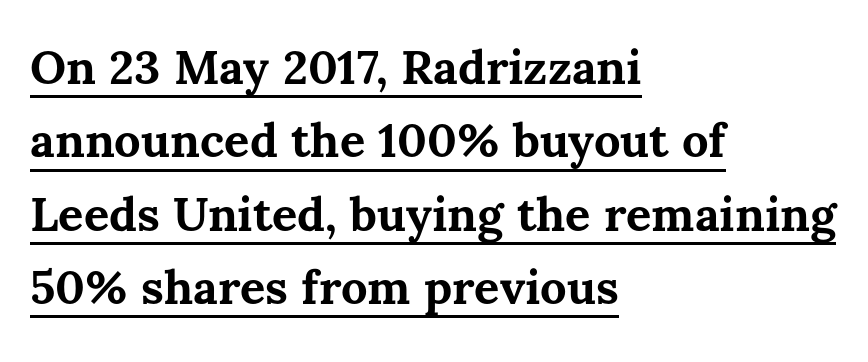
{"italic": "no", "bold": "yes", "weight": "bold", "width": "normal", "stroke_contrast": "medium", "x_height": "medium", "monospaced": "no", "underline": "yes", "align": "left", "line_spacing": "normal", "line_spacing_ratio": 1.56, "letter_spacing": "normal", "letter_spacing_em": 0.0, "glyph_px": 47}
